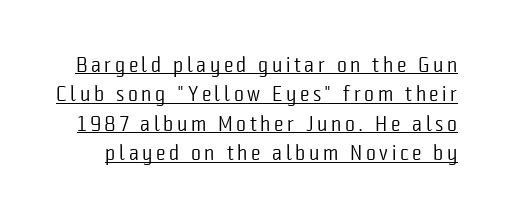
The block of text has a typical density, with ordinary space between rows. Ink coverage per letter is moderate at most. This is roman type, the default non-slanted kind. The passage shown is underscored from start to finish.
